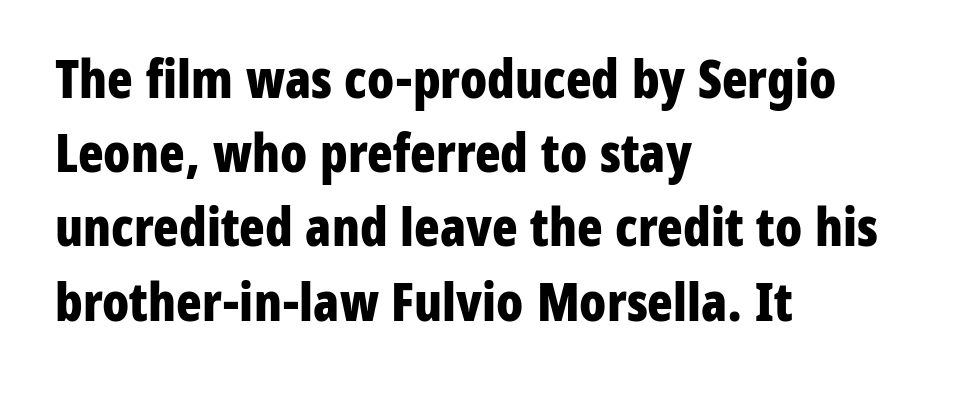
{"serif": "no", "italic": "no", "bold": "yes", "weight": "bold", "width": "condensed", "stroke_contrast": "low", "x_height": "medium", "monospaced": "no", "underline": "no", "align": "left", "line_spacing": "normal", "line_spacing_ratio": 1.4, "letter_spacing": "normal", "letter_spacing_em": 0.0, "glyph_px": 53}
